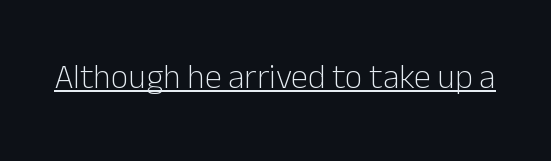
Q: Is the text bold? A: No.
Q: Is the text italic (slanted)? A: No, it is upright.
Q: Is the typeface a serif or a sans-serif typeface? A: Sans-serif.
Q: Is the text underlined? A: Yes.
Q: Is the spacing between letters normal or unusually wide? A: Normal.
Q: Width (condensed, normal, or wide)? A: Normal.
Q: Stroke contrast? A: Low.
Q: x-height? A: Medium.
Q: Monospaced? A: No.
